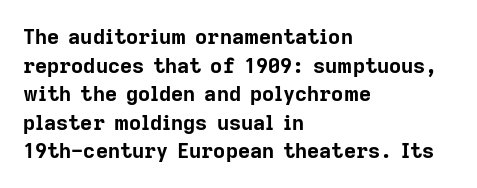
The image shows 21 px bold type, upright; set left-aligned, normal line spacing (1.36x), normal letter spacing, not underlined.
